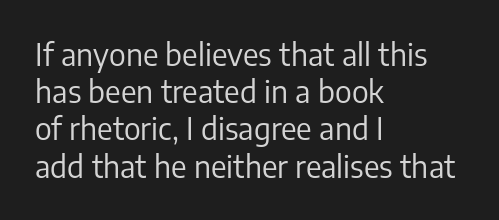
Q: Is the text bold? A: No.
Q: Is the text italic (slanted)? A: No, it is upright.
Q: Is the typeface a serif or a sans-serif typeface? A: Sans-serif.
Q: Is the text underlined? A: No.
Q: How is the paragraph aligned? A: Left-aligned.
Q: Is the spacing between letters normal or unusually wide? A: Normal.
Q: Width (condensed, normal, or wide)? A: Normal.
Q: Stroke contrast? A: Low.
Q: x-height? A: Medium.
Q: Monospaced? A: No.
